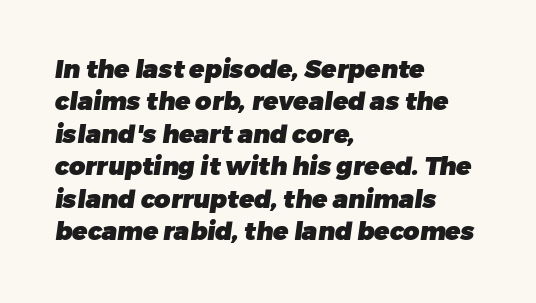
Q: Is the text bold? A: Yes.
Q: Is the text underlined? A: No.
Q: How is the paragraph aligned? A: Left-aligned.
Q: Is the spacing between letters normal or unusually wide? A: Normal.
Q: Is the spacing between lines tight, normal or loose? A: Normal.
